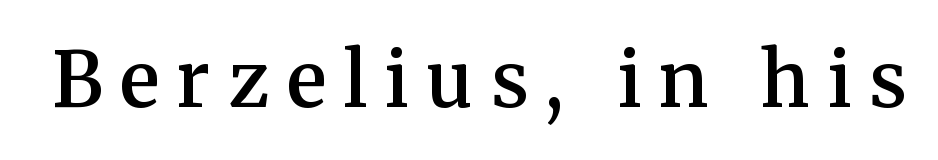
The image shows 76 px semibold serif type, upright; set unusually wide letter spacing (+0.23 em), not underlined; medium stroke contrast and a medium x-height.
